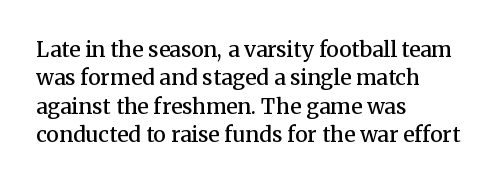
The lines are quadded left. Quick note: not italic, upright. Heft: intermediate — a semibold. Letter spacing: default. Each row of text sits above clean, open space.
